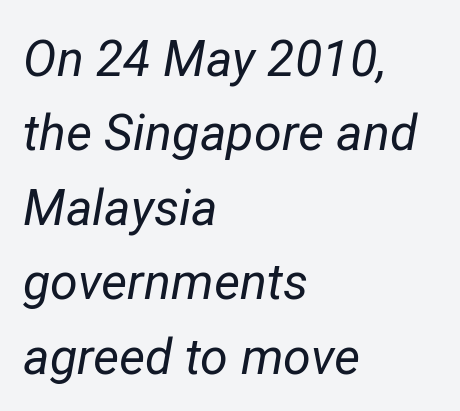
Q: Is the text bold? A: No.
Q: Is the text italic (slanted)? A: Yes, it leans right by about 12 degrees.
Q: Is the text underlined? A: No.
Q: How is the paragraph aligned? A: Left-aligned.
Q: Is the spacing between letters normal or unusually wide? A: Normal.
Q: Is the spacing between lines tight, normal or loose? A: Normal.
Q: Width (condensed, normal, or wide)? A: Normal.
Q: Stroke contrast? A: Low.
Q: x-height? A: Medium.
Q: Monospaced? A: No.
